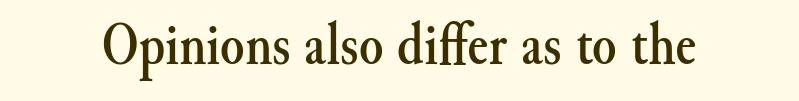
The image shows 62 px serif type, upright; set normal letter spacing, not underlined; medium stroke contrast and a small x-height.
